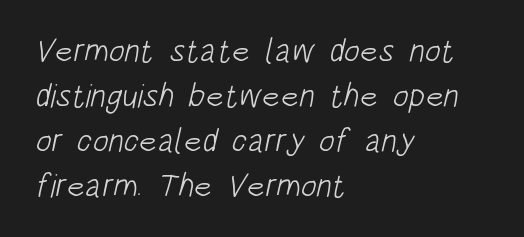
{"serif": "no", "bold": "no", "weight": "light", "width": "condensed", "stroke_contrast": "low", "x_height": "large", "monospaced": "no", "underline": "no", "align": "left", "line_spacing": "normal", "line_spacing_ratio": 1.36, "letter_spacing": "normal", "letter_spacing_em": 0.0, "glyph_px": 33}
